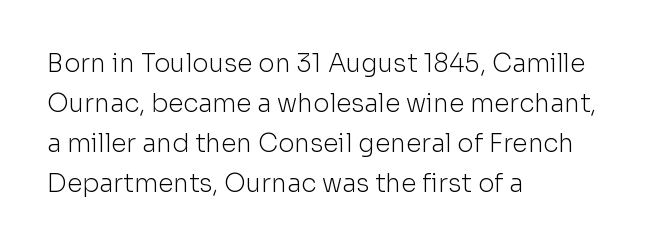
The image shows 25 px text type, upright; set left-aligned, normal line spacing (1.6x), normal letter spacing, not underlined.
